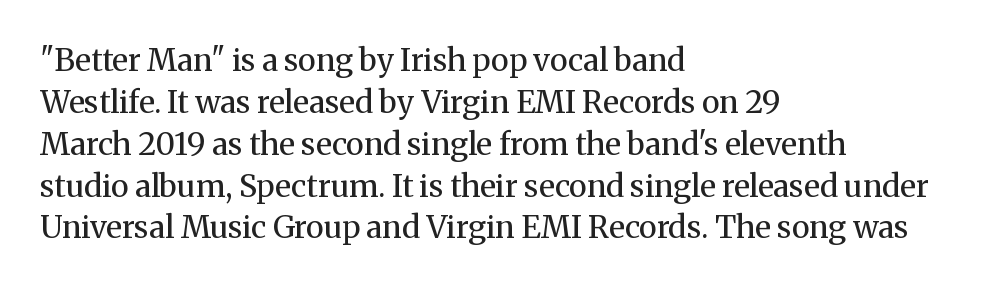
How would I describe the line gaps? Plain and ordinary. You could not count columns in this text — the font is proportionally spaced. The compositor pushed each line to the left boundary. Old-style or modern, the face here clearly has serifs.
